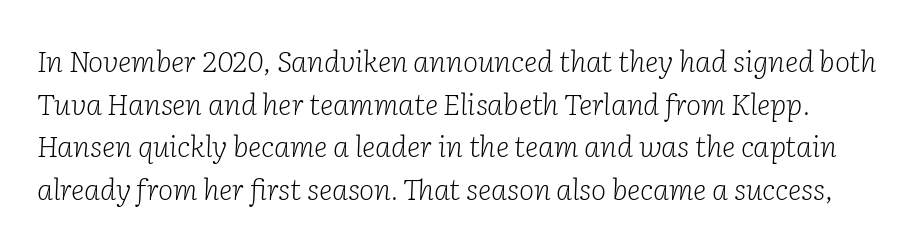
Q: Is the text bold? A: No.
Q: Is the text italic (slanted)? A: Yes, it leans right by about 2 degrees.
Q: Is the typeface a serif or a sans-serif typeface? A: Serif.
Q: Is the text underlined? A: No.
Q: Is the spacing between letters normal or unusually wide? A: Normal.
Q: Is the spacing between lines tight, normal or loose? A: Normal.
Q: Width (condensed, normal, or wide)? A: Normal.
Q: Stroke contrast? A: Low.
Q: x-height? A: Medium.
Q: Monospaced? A: No.
